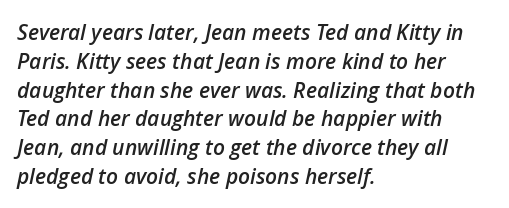
Q: Is the text bold? A: Semi-bold.
Q: Is the text italic (slanted)? A: Yes, it leans right by about 12 degrees.
Q: Is the text underlined? A: No.
Q: How is the paragraph aligned? A: Left-aligned.
Q: Is the spacing between letters normal or unusually wide? A: Normal.
Q: Is the spacing between lines tight, normal or loose? A: Normal.
